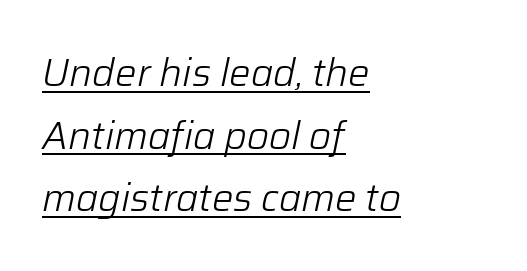
These lines are rendered in a variable-pitch font. The designer left line spacing at the default. Emphasis is given by a line drawn under the lettering. Stems here are at most as thick as an everyday book face.
